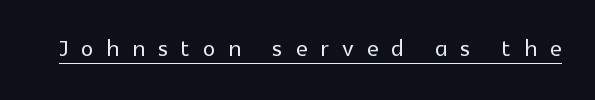
The image shows 31 px sans-serif type, upright; set unusually wide letter spacing (+0.42 em), underlined; a medium x-height.
